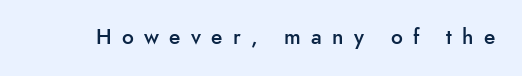
Q: Is the text bold? A: Semi-bold.
Q: Is the text italic (slanted)? A: No, it is upright.
Q: Is the text underlined? A: No.
Q: Is the spacing between letters normal or unusually wide? A: Unusually wide.
